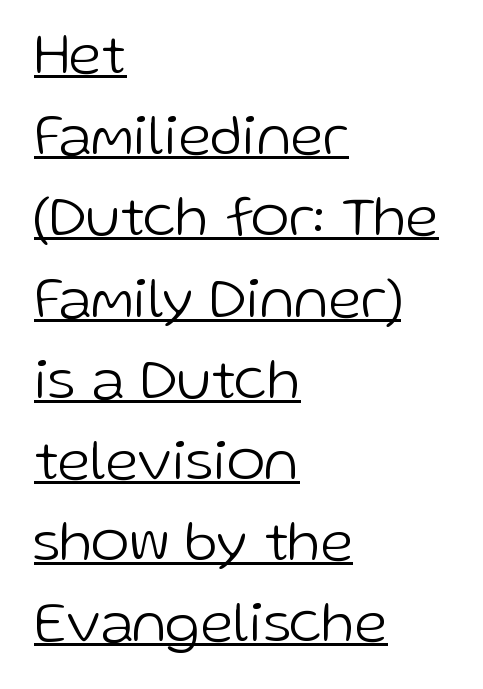
{"serif": "no", "italic": "no", "bold": "no", "weight": "light", "width": "normal", "stroke_contrast": "low", "x_height": "medium", "monospaced": "no", "underline": "yes", "align": "left", "line_spacing": "normal", "line_spacing_ratio": 1.4, "letter_spacing": "normal", "letter_spacing_em": 0.0, "glyph_px": 58}
